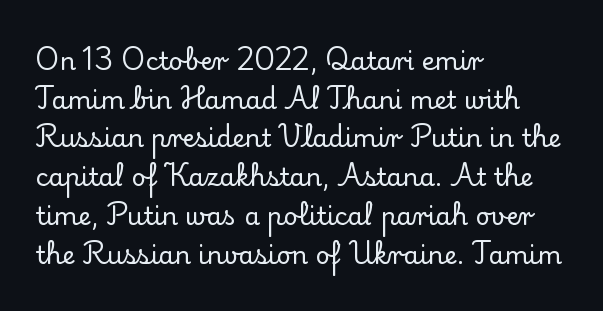
Q: Is the text italic (slanted)? A: No, it is upright.
Q: Is the text underlined? A: No.
Q: How is the paragraph aligned? A: Left-aligned.
Q: Is the spacing between letters normal or unusually wide? A: Normal.
Q: Is the spacing between lines tight, normal or loose? A: Normal.
